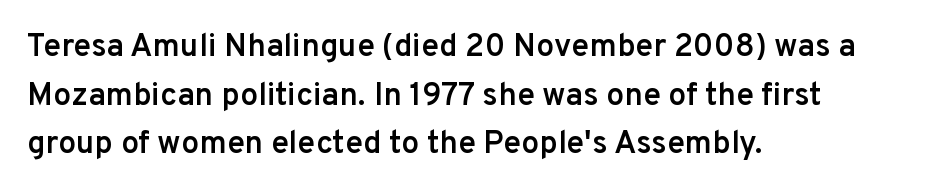
{"serif": "no", "italic": "no", "bold": "semi", "weight": "semibold", "width": "normal", "stroke_contrast": "low", "x_height": "medium", "monospaced": "no", "underline": "no", "align": "left", "line_spacing": "normal", "line_spacing_ratio": 1.52, "letter_spacing": "normal", "letter_spacing_em": 0.0, "glyph_px": 32}
